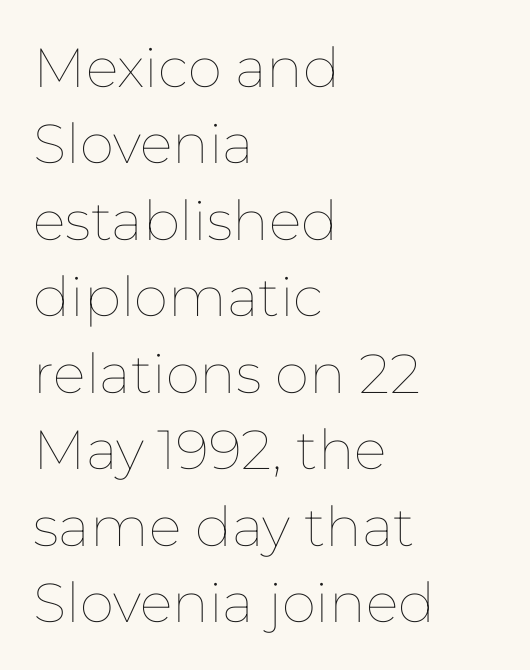
Q: Is the text bold? A: No.
Q: Is the text italic (slanted)? A: No, it is upright.
Q: Is the text underlined? A: No.
Q: How is the paragraph aligned? A: Left-aligned.
Q: Is the spacing between letters normal or unusually wide? A: Normal.
Q: Is the spacing between lines tight, normal or loose? A: Normal.
Q: Width (condensed, normal, or wide)? A: Normal.
Q: Stroke contrast? A: Low.
Q: x-height? A: Medium.
Q: Monospaced? A: No.
